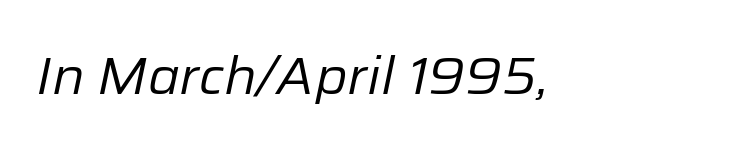
The image shows 51 px regular-weight type, italic (leaning right); set normal letter spacing, not underlined; low stroke contrast and a medium x-height.
